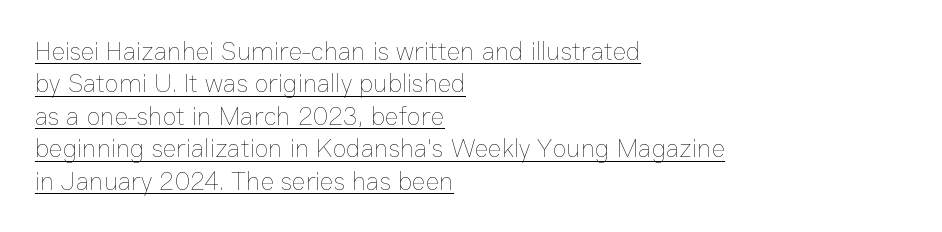
Q: Is the text bold? A: No.
Q: Is the text italic (slanted)? A: No, it is upright.
Q: Is the text underlined? A: Yes.
Q: How is the paragraph aligned? A: Left-aligned.
Q: Is the spacing between letters normal or unusually wide? A: Normal.
Q: Is the spacing between lines tight, normal or loose? A: Normal.
